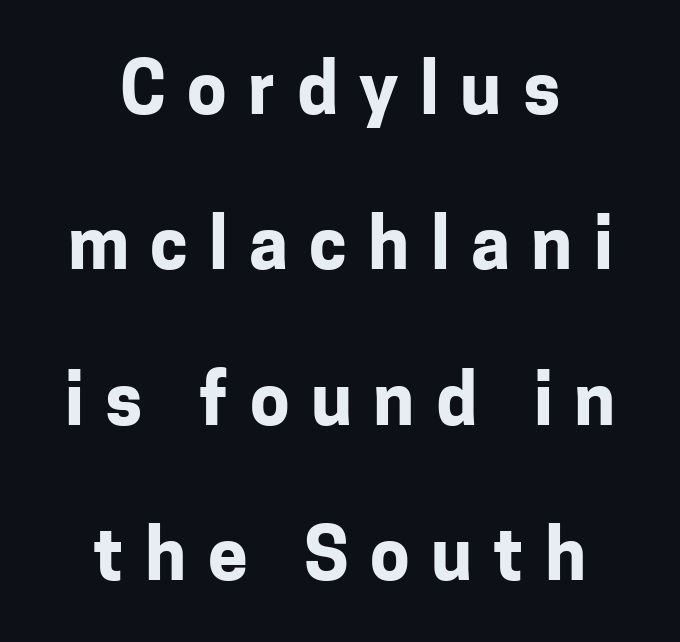
Q: Is the text bold? A: Yes.
Q: Is the text italic (slanted)? A: No, it is upright.
Q: Is the typeface a serif or a sans-serif typeface? A: Sans-serif.
Q: Is the text underlined? A: No.
Q: How is the paragraph aligned? A: Centered.
Q: Is the spacing between letters normal or unusually wide? A: Unusually wide.
Q: Is the spacing between lines tight, normal or loose? A: Loose.
Q: Width (condensed, normal, or wide)? A: Normal.
Q: Stroke contrast? A: Low.
Q: x-height? A: Medium.
Q: Monospaced? A: No.
